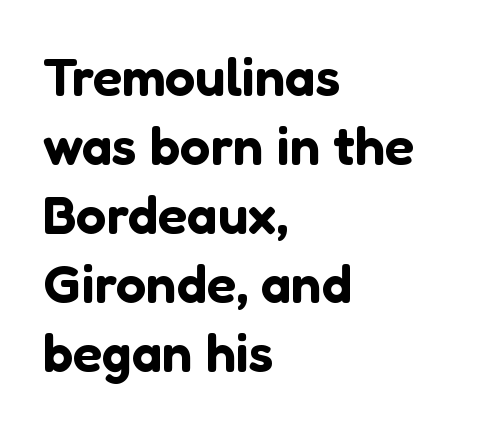
The image shows 54 px sans-serif type, upright; set left-aligned, normal line spacing (1.28x), normal letter spacing, not underlined; low stroke contrast and a medium x-height.
